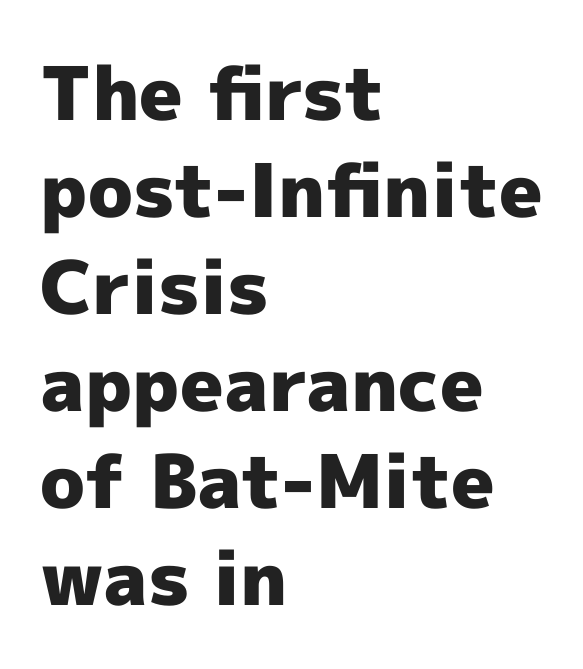
Q: Is the text bold? A: Yes.
Q: Is the text italic (slanted)? A: No, it is upright.
Q: Is the typeface a serif or a sans-serif typeface? A: Sans-serif.
Q: Is the text underlined? A: No.
Q: How is the paragraph aligned? A: Left-aligned.
Q: Is the spacing between letters normal or unusually wide? A: Normal.
Q: Is the spacing between lines tight, normal or loose? A: Normal.
Q: Width (condensed, normal, or wide)? A: Normal.
Q: x-height? A: Medium.
Q: Monospaced? A: No.
